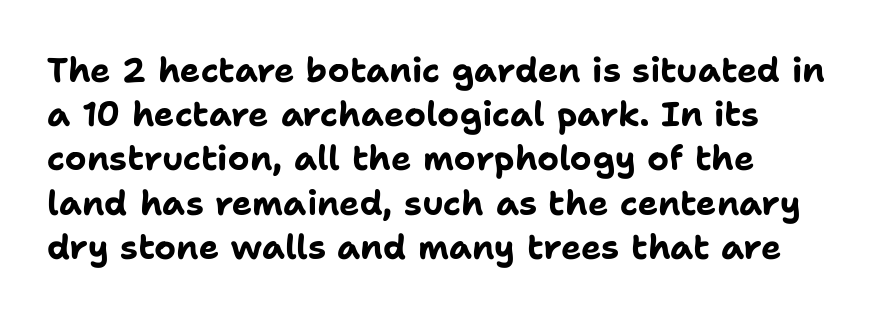
Is the letter spacing exaggerated? No — it looks like the ordinary default. Has an underline been added? It has not. This is heavy type, rendered in bold. Every stem runs plumb, perpendicular to the baseline.
